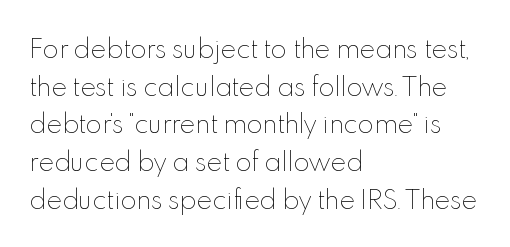
The setting favours the left margin, as ordinary paragraphs usually do. The face looks like a standard text weight, possibly lighter. Each row of text sits above clean, open space. Posture: straight, roman, zero tilt.
